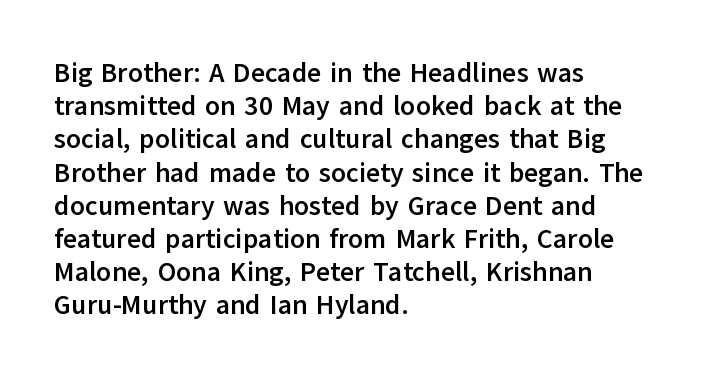
{"italic": "no", "bold": "yes", "underline": "no", "align": "left", "line_spacing_ratio": 1.23, "letter_spacing": "normal", "letter_spacing_em": 0.0, "glyph_px": 27}
